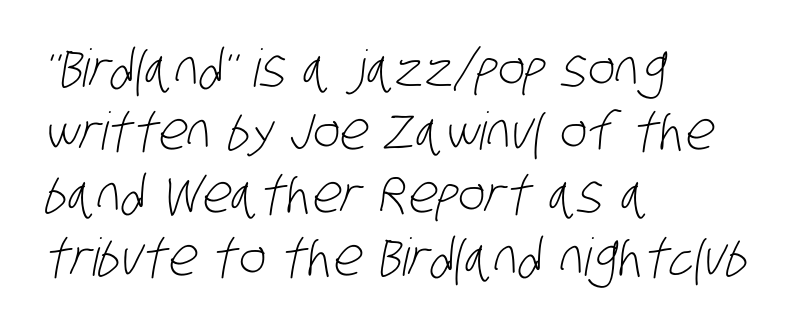
Characters follow at the spacing the type designer built in. The weight would be labelled regular, book, light, or lighter still. Line beginnings align vertically; line endings do not. Font category for this specimen: sans-serif. This sample has the flowing, uneven cadence of proportional lettering. The words here are not underlined.
